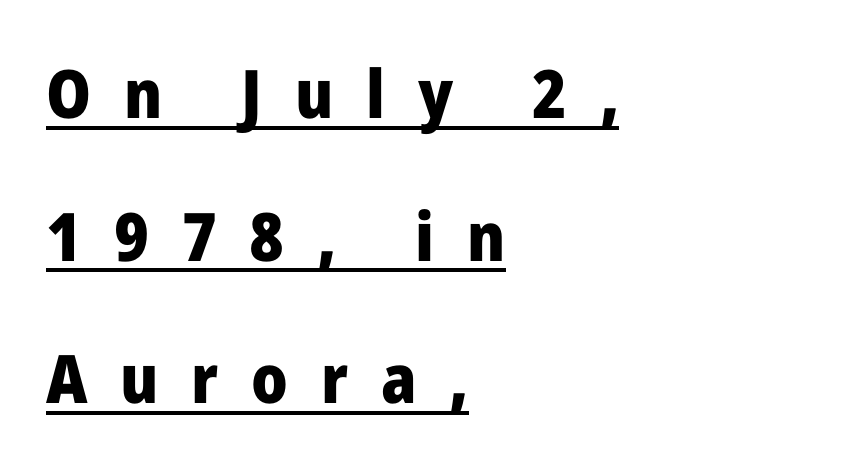
Q: Is the text bold? A: Yes.
Q: Is the text italic (slanted)? A: No, it is upright.
Q: Is the typeface a serif or a sans-serif typeface? A: Sans-serif.
Q: Is the text underlined? A: Yes.
Q: How is the paragraph aligned? A: Left-aligned.
Q: Is the spacing between letters normal or unusually wide? A: Unusually wide.
Q: Is the spacing between lines tight, normal or loose? A: Loose.
Q: Width (condensed, normal, or wide)? A: Normal.
Q: Stroke contrast? A: Low.
Q: x-height? A: Medium.
Q: Monospaced? A: No.
